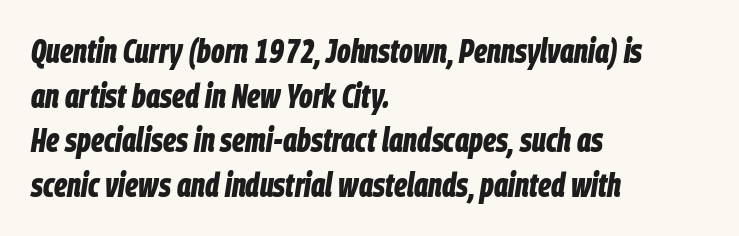
The image shows 33 px bold, condensed type, italic (leaning right); set left-aligned, normal line spacing (1.35x), normal letter spacing, not underlined; low stroke contrast and a large x-height.
